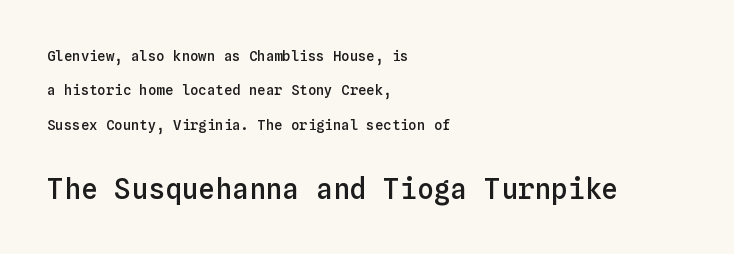
The image shows 28 px semibold type, upright, monospaced; set left-aligned, loose line spacing (2.45x), normal letter spacing, not underlined; the second (bottom) block is 2.0x larger; low stroke contrast and a medium x-height.
